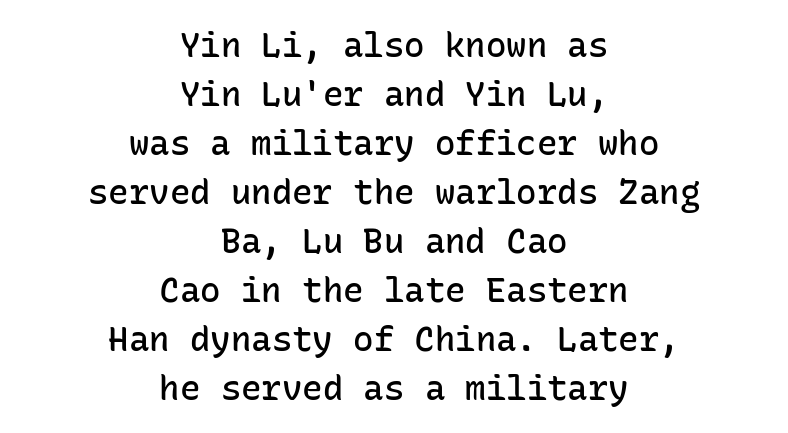
The image shows 34 px semibold sans-serif type, upright, monospaced; set centered, normal line spacing (1.44x), normal letter spacing, not underlined; low stroke contrast and a medium x-height.
